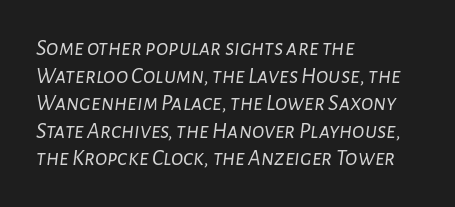
{"italic": "yes", "lean": "right", "slant_degrees": 7, "bold": "no", "underline": "no", "align": "left", "line_spacing_ratio": 1.2, "letter_spacing": "normal", "letter_spacing_em": 0.0, "glyph_px": 23}
